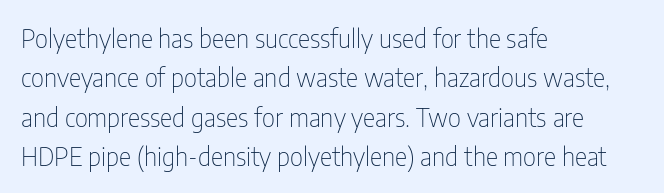
The image shows 26 px text type, upright; set left-aligned, normal line spacing (1.51x), normal letter spacing, not underlined.
